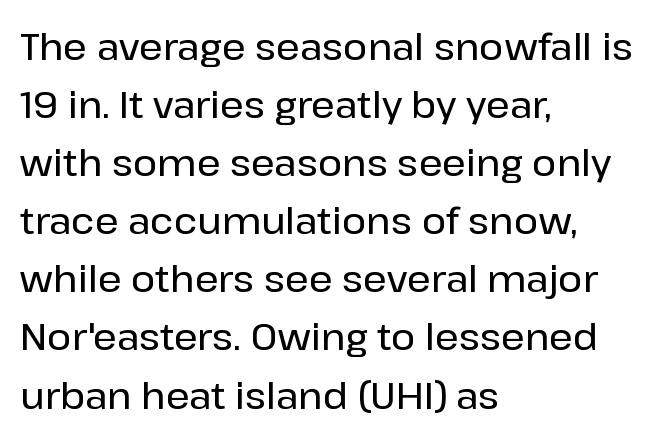
Students, observe: this is what conventionally led text looks like. Regarding serifs, this sample does without them. Each line starts at the same left margin while the right side varies. Just letters on the line, the space beneath them empty.
